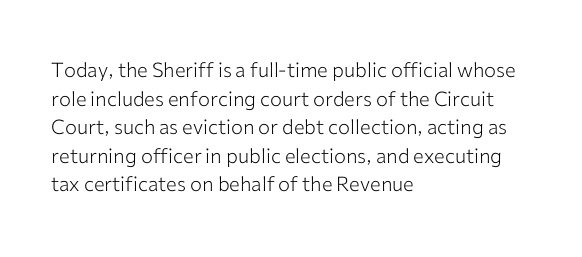
The image shows 20 px text type, upright; set left-aligned, normal line spacing (1.43x), normal letter spacing, not underlined.
